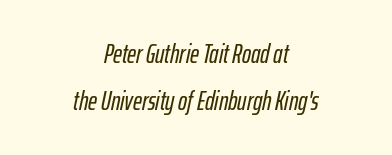
Q: Is the text italic (slanted)? A: Yes, it leans right by about 12 degrees.
Q: Is the text underlined? A: No.
Q: How is the paragraph aligned? A: Centered.
Q: Is the spacing between letters normal or unusually wide? A: Normal.
